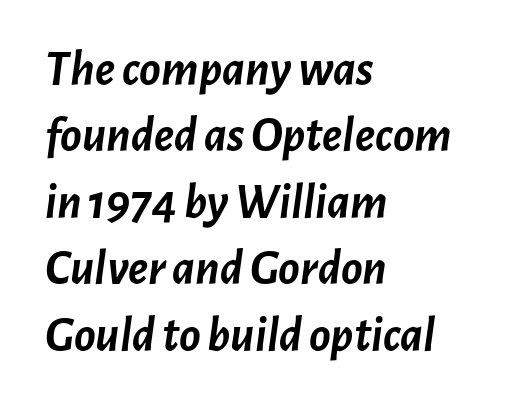
The image shows 50 px semibold type, italic (leaning right); set left-aligned, normal line spacing (1.33x), normal letter spacing, not underlined; low stroke contrast and a medium x-height.
